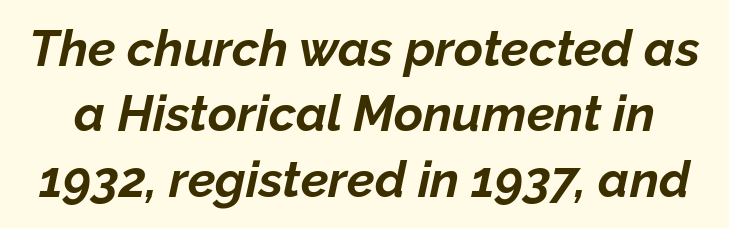
The image shows 50 px bold type, italic (leaning right); set normal line spacing (1.31x), normal letter spacing, not underlined; low stroke contrast and a medium x-height.
